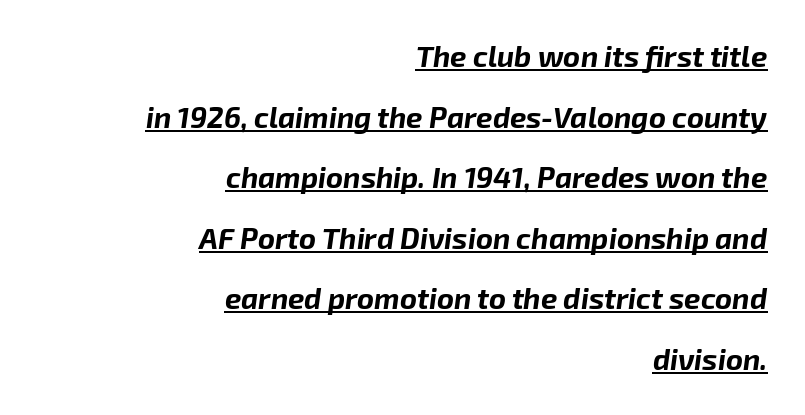
The image shows 29 px bold type, italic (leaning right); set right-aligned, loose line spacing (2.09x), normal letter spacing, underlined; low stroke contrast and a medium x-height.
